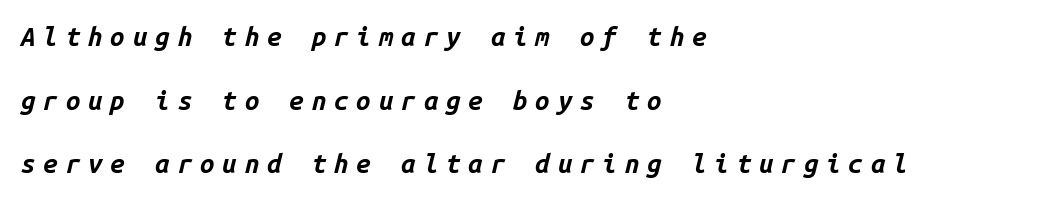
{"italic": "yes", "lean": "right", "slant_degrees": 14, "bold": "yes", "underline": "no", "align": "left", "line_spacing": "loose", "line_spacing_ratio": 2.45, "letter_spacing": "wide", "letter_spacing_em": 0.3, "glyph_px": 26}
